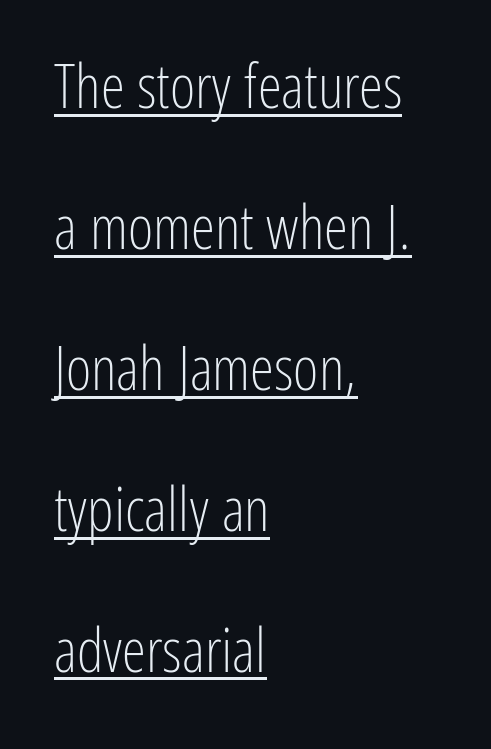
The type family on display is of the sans-serif kind. Line starts are locked; line ends wander. The lettering is marked with a stroke running underneath it. The axis of the letterforms is exactly vertical.
